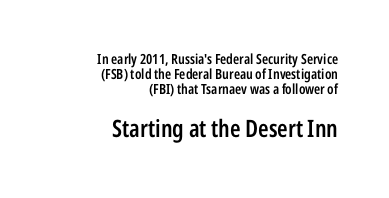
{"italic": "no", "bold": "semi", "underline": "no", "align": "right", "line_spacing": "tight", "line_spacing_ratio": 1.06, "letter_spacing": "normal", "letter_spacing_em": 0.0, "larger_block": "second", "size_ratio": 1.71, "glyph_px": 24}
